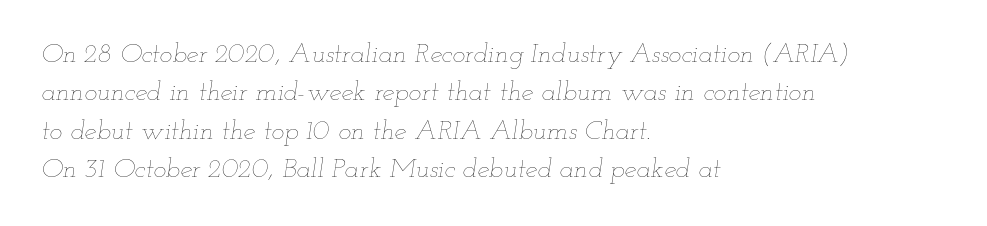
The image shows 27 px text type, italic (leaning right); set left-aligned, normal line spacing (1.42x), normal letter spacing, not underlined.
